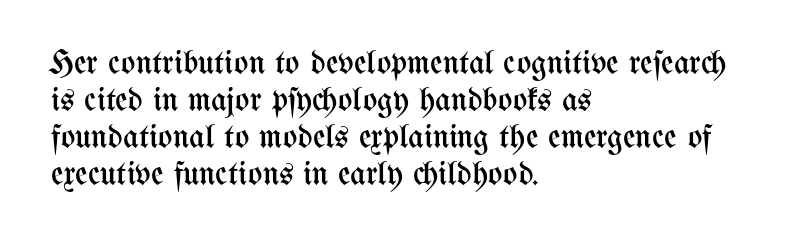
The face used here is proportionally spaced, like ordinary book or web type. The baseline area is clear. Stroke thickness stays within the range of a standard reading face or lighter. Does the leading feel generous? Not at all — it's pinched.
